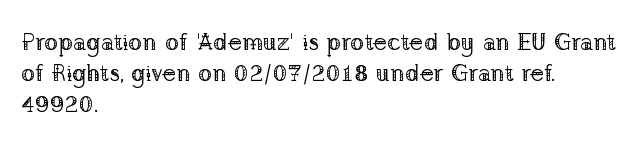
{"italic": "no", "bold": "no", "underline": "no", "align": "left", "line_spacing": "normal", "line_spacing_ratio": 1.3, "letter_spacing": "normal", "letter_spacing_em": 0.0, "glyph_px": 24}
